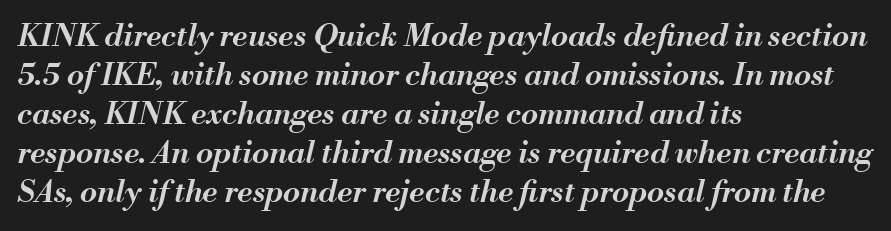
The image shows 31 px semibold type, italic (leaning right); set left-aligned, normal line spacing (1.26x), normal letter spacing, not underlined; medium stroke contrast and a small x-height.
